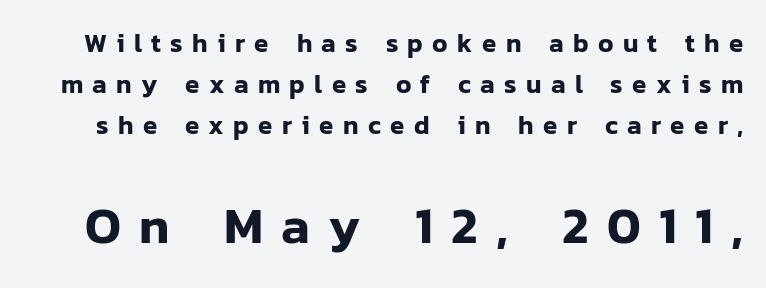
The image shows 51 px sans-serif type, upright; set normal line spacing (1.57x), unusually wide letter spacing (+0.36 em), not underlined; the second (bottom) block is 1.96x larger; low stroke contrast and a medium x-height.
